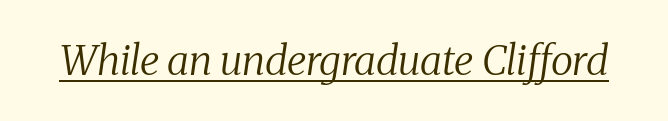
{"serif": "yes", "italic": "yes", "lean": "right", "slant_degrees": 8, "bold": "no", "weight": "regular", "width": "normal", "stroke_contrast": "medium", "x_height": "medium", "monospaced": "no", "underline": "yes", "letter_spacing": "normal", "letter_spacing_em": 0.0, "glyph_px": 41}
